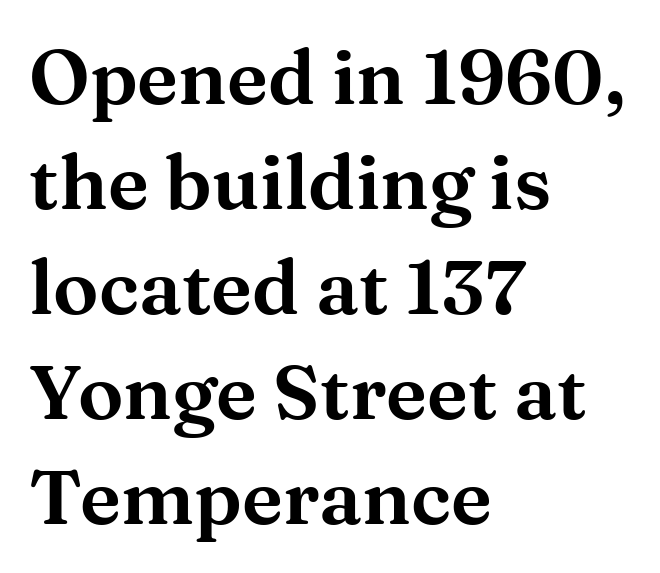
{"serif": "yes", "italic": "no", "width": "wide", "stroke_contrast": "medium", "x_height": "medium", "monospaced": "no", "underline": "no", "align": "left", "line_spacing": "normal", "line_spacing_ratio": 1.38, "letter_spacing": "normal", "letter_spacing_em": 0.0, "glyph_px": 76}
